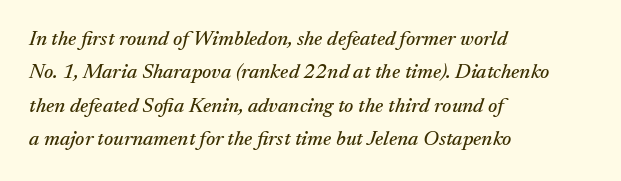
{"italic": "yes", "lean": "right", "slant_degrees": 17, "underline": "no", "align": "left", "line_spacing": "normal", "line_spacing_ratio": 1.59, "letter_spacing": "normal", "letter_spacing_em": 0.0, "glyph_px": 21}
